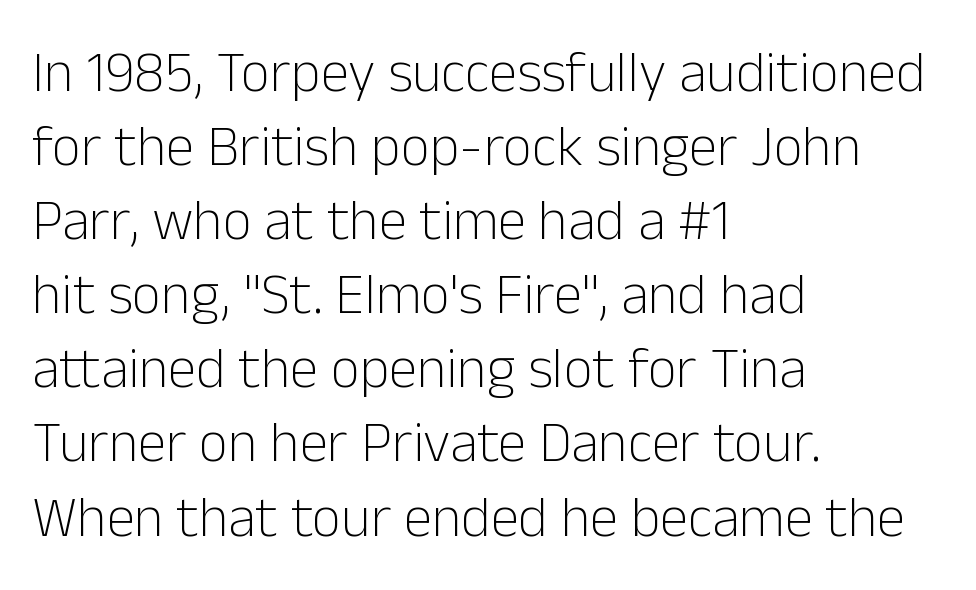
{"serif": "no", "italic": "no", "bold": "no", "weight": "light", "width": "normal", "stroke_contrast": "low", "x_height": "medium", "monospaced": "no", "underline": "no", "align": "left", "line_spacing": "normal", "line_spacing_ratio": 1.3, "letter_spacing": "normal", "letter_spacing_em": 0.0, "glyph_px": 57}
